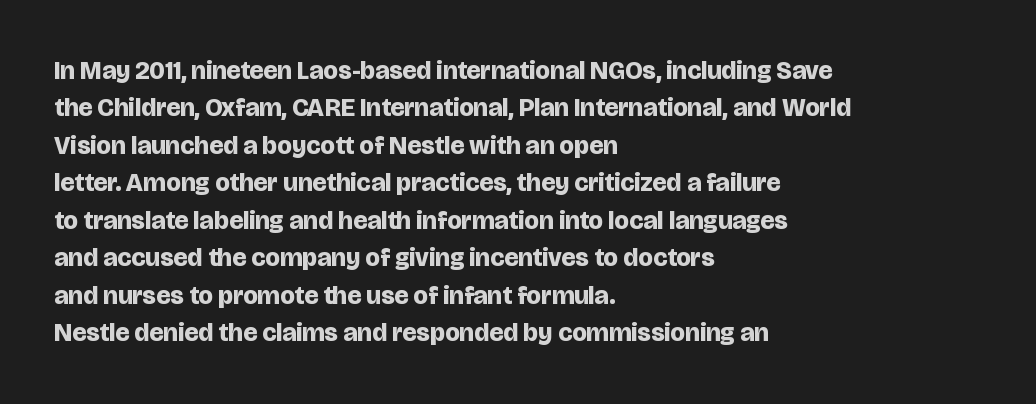
{"italic": "no", "bold": "yes", "underline": "no", "align": "left", "line_spacing": "normal", "line_spacing_ratio": 1.44, "letter_spacing": "normal", "letter_spacing_em": 0.0, "glyph_px": 26}
